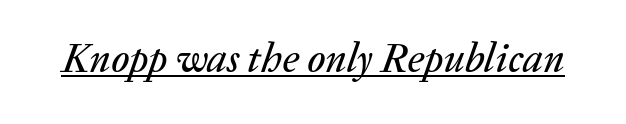
{"italic": "yes", "lean": "right", "slant_degrees": 20, "width": "normal", "stroke_contrast": "low", "x_height": "medium", "monospaced": "no", "underline": "yes", "letter_spacing": "normal", "letter_spacing_em": 0.0, "glyph_px": 41}
